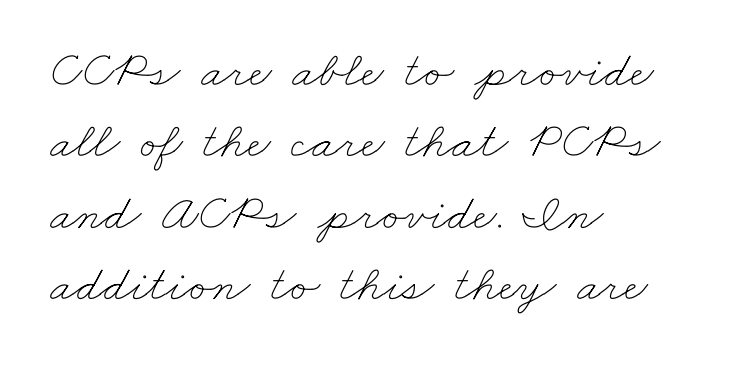
Q: Is the text bold? A: No.
Q: Is the text underlined? A: No.
Q: How is the paragraph aligned? A: Left-aligned.
Q: Is the spacing between letters normal or unusually wide? A: Normal.
Q: Is the spacing between lines tight, normal or loose? A: Normal.
Q: Width (condensed, normal, or wide)? A: Wide.
Q: Stroke contrast? A: Low.
Q: x-height? A: Small.
Q: Monospaced? A: No.
